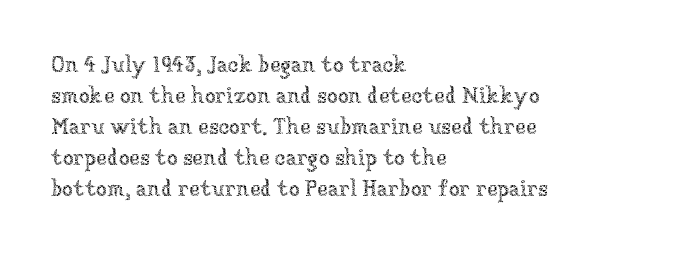
{"italic": "no", "bold": "no", "underline": "no", "align": "left", "line_spacing": "normal", "line_spacing_ratio": 1.41, "letter_spacing": "normal", "letter_spacing_em": 0.0, "glyph_px": 22}
